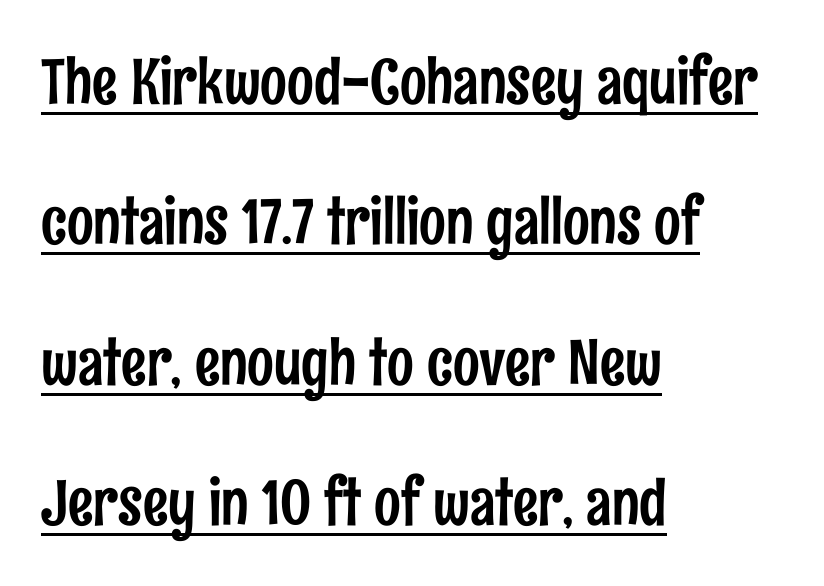
The image shows 63 px condensed sans-serif type, upright; set left-aligned, loose line spacing (2.23x), normal letter spacing, underlined; low stroke contrast and a medium x-height.
